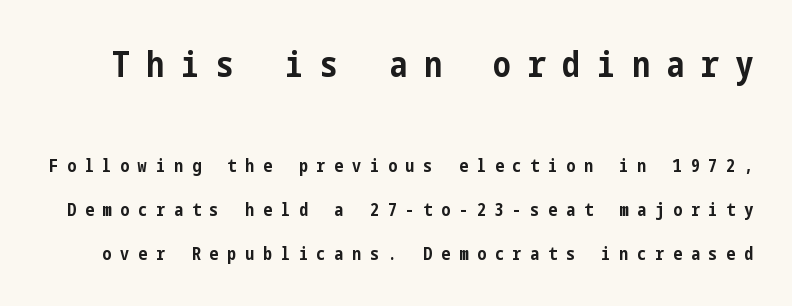
Between one letter and the next there's a generous, obvious gap. Set as a true bold cut, around the 700 mark. This layout puts the oversized block above and the modest block below. One glance says open: line gaps are wider than usual. The foot of each line stays bare and open.
